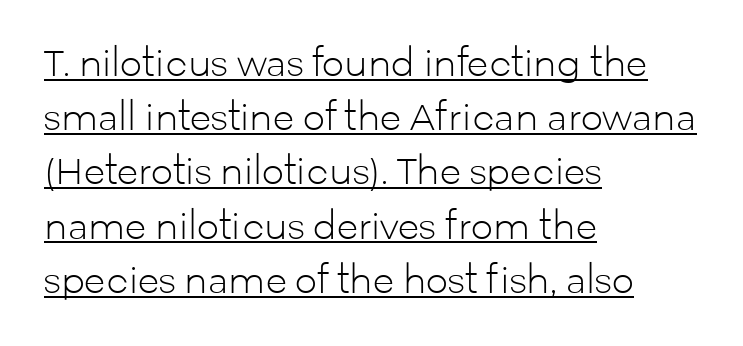
The image shows 35 px light sans-serif type, upright; set left-aligned, normal line spacing (1.55x), normal letter spacing, underlined; low stroke contrast and a medium x-height.
